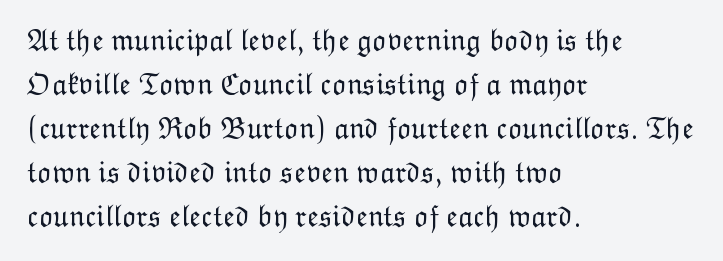
{"italic": "no", "bold": "no", "weight": "light", "width": "normal", "stroke_contrast": "low", "x_height": "medium", "monospaced": "no", "underline": "no", "align": "left", "line_spacing": "normal", "line_spacing_ratio": 1.47, "letter_spacing": "normal", "letter_spacing_em": 0.0, "glyph_px": 30}
